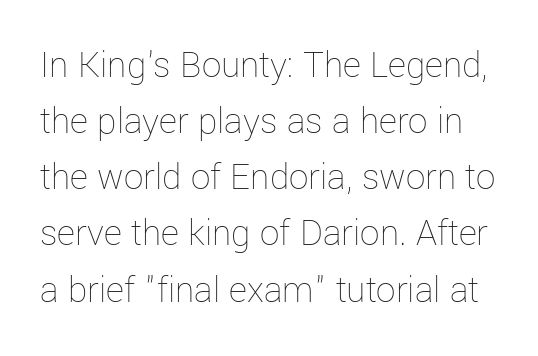
The image shows 39 px thin type, upright; set normal line spacing (1.44x), normal letter spacing, not underlined; low stroke contrast and a medium x-height.
